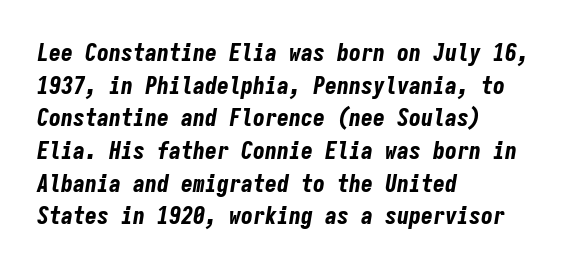
The image shows 24 px bold type, italic (leaning right); set left-aligned, normal line spacing (1.36x), normal letter spacing, not underlined.
